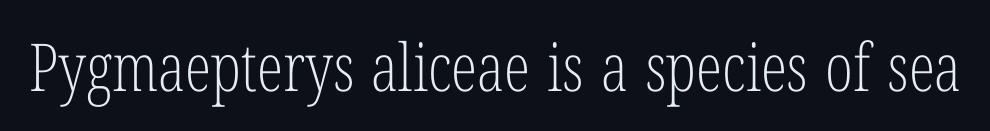
{"serif": "yes", "italic": "no", "bold": "no", "weight": "light", "width": "condensed", "stroke_contrast": "low", "x_height": "medium", "monospaced": "no", "underline": "no", "letter_spacing": "normal", "letter_spacing_em": 0.0, "glyph_px": 66}
